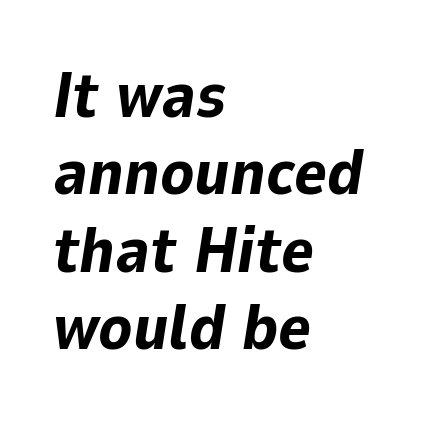
{"italic": "yes", "lean": "right", "slant_degrees": 9, "bold": "yes", "weight": "bold", "width": "normal", "stroke_contrast": "low", "x_height": "medium", "monospaced": "no", "underline": "no", "align": "left", "line_spacing_ratio": 1.23, "letter_spacing": "normal", "letter_spacing_em": 0.0, "glyph_px": 63}
